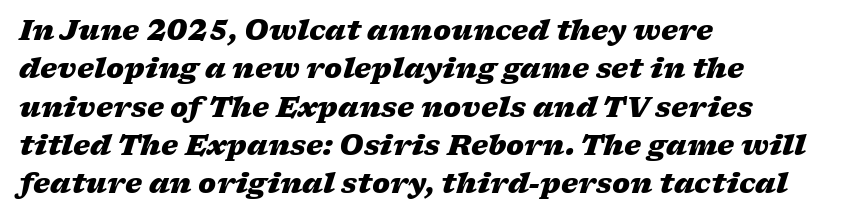
The image shows 27 px bold type, italic (leaning right); set left-aligned, normal line spacing (1.42x), normal letter spacing, not underlined.
